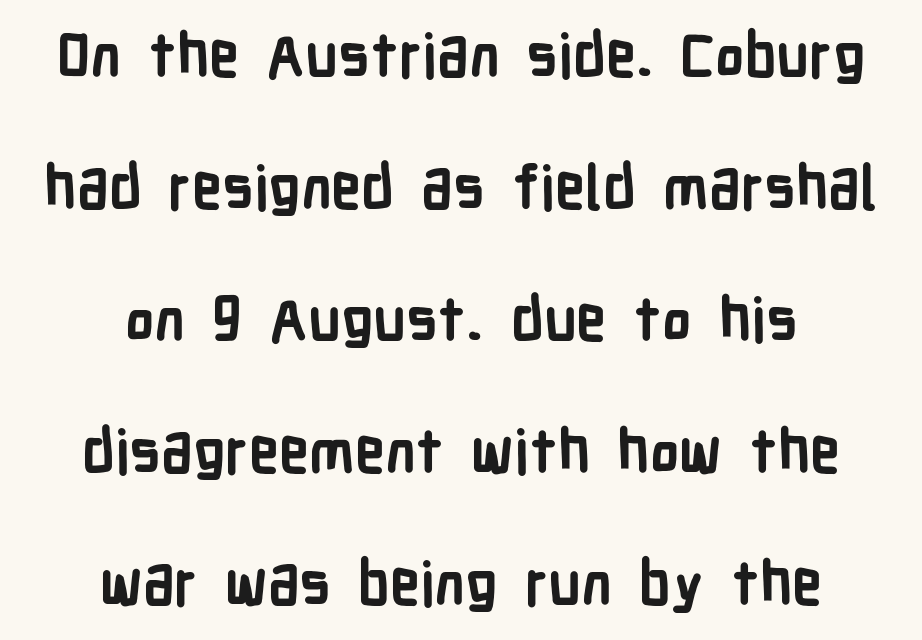
Q: Is the text bold? A: Yes.
Q: Is the text italic (slanted)? A: No, it is upright.
Q: Is the typeface a serif or a sans-serif typeface? A: Sans-serif.
Q: Is the text underlined? A: No.
Q: How is the paragraph aligned? A: Centered.
Q: Is the spacing between letters normal or unusually wide? A: Normal.
Q: Is the spacing between lines tight, normal or loose? A: Loose.
Q: Width (condensed, normal, or wide)? A: Condensed.
Q: Stroke contrast? A: Low.
Q: x-height? A: Medium.
Q: Monospaced? A: No.
